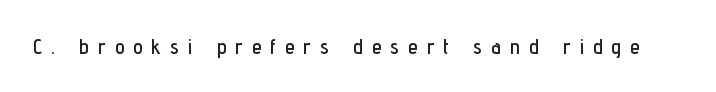
Is there any slant? The stems are plumb. Just letters on the line, the space beneath them empty. The horizontal fit of the characters is loose and conspicuously gappy.
